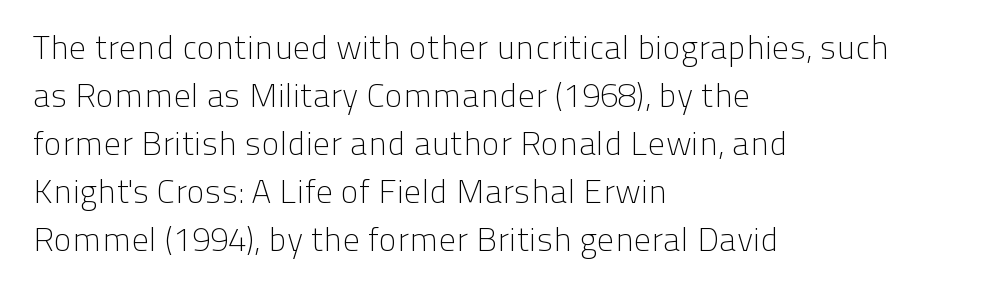
The image shows 34 px light sans-serif type, upright; set left-aligned, normal line spacing (1.41x), normal letter spacing, not underlined; low stroke contrast and a medium x-height.
